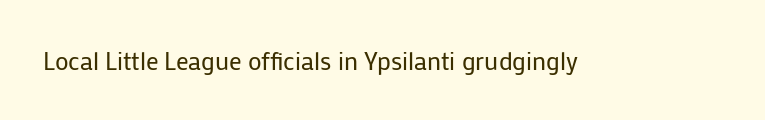
The rendering keeps characters at their native spacing. The font sits on the lighter half of the weight spectrum, regular included. Quick note: underline off. Is there any slant? The stems are plumb.
